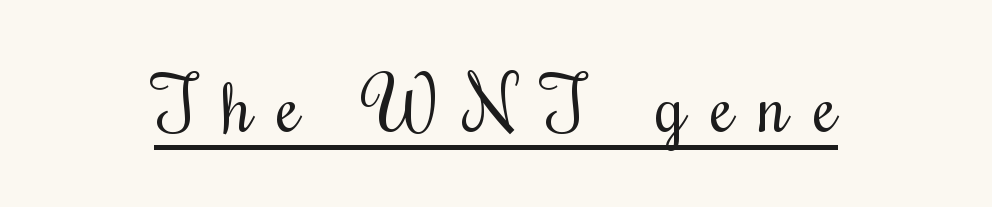
The image shows 74 px regular-weight, condensed serif type; set unusually wide letter spacing (+0.35 em), underlined; medium stroke contrast and a small x-height.
